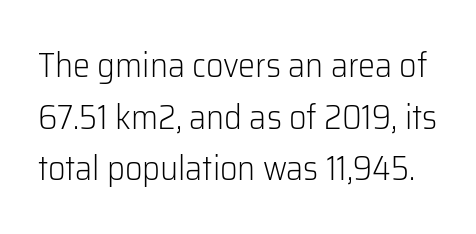
Q: Is the text bold? A: No.
Q: Is the text italic (slanted)? A: No, it is upright.
Q: Is the typeface a serif or a sans-serif typeface? A: Sans-serif.
Q: Is the text underlined? A: No.
Q: Is the spacing between letters normal or unusually wide? A: Normal.
Q: Is the spacing between lines tight, normal or loose? A: Normal.
Q: Width (condensed, normal, or wide)? A: Normal.
Q: Stroke contrast? A: Low.
Q: x-height? A: Medium.
Q: Monospaced? A: No.
